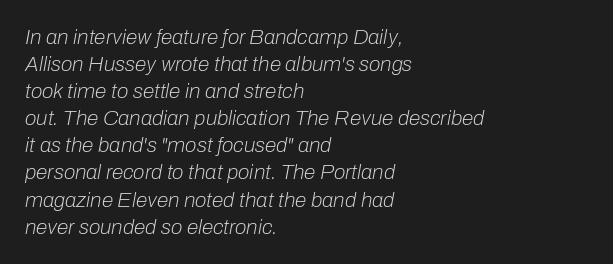
The image shows 21 px text type, italic (leaning right); set left-aligned, normal line spacing (1.29x), normal letter spacing, not underlined.
